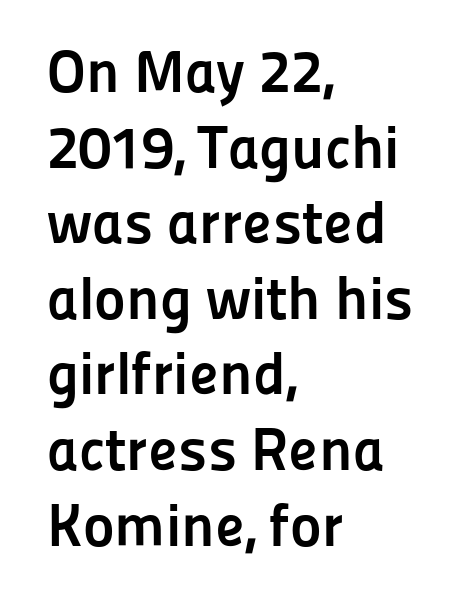
{"serif": "no", "italic": "no", "bold": "yes", "weight": "semibold", "width": "normal", "stroke_contrast": "low", "x_height": "medium", "monospaced": "no", "underline": "no", "align": "left", "line_spacing": "normal", "line_spacing_ratio": 1.26, "letter_spacing": "normal", "letter_spacing_em": 0.0, "glyph_px": 60}
